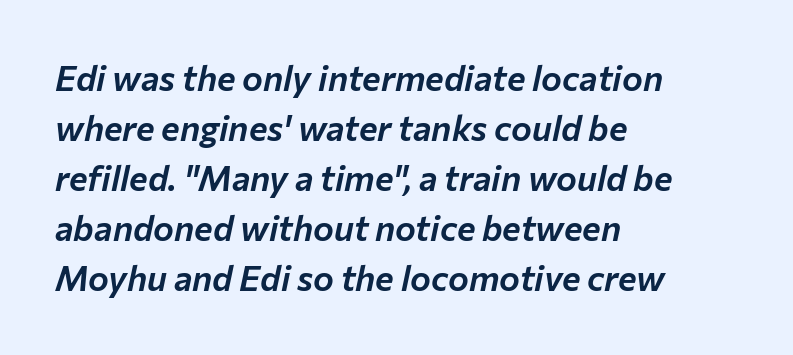
Q: Is the text italic (slanted)? A: Yes, it leans right by about 12 degrees.
Q: Is the text underlined? A: No.
Q: How is the paragraph aligned? A: Left-aligned.
Q: Is the spacing between letters normal or unusually wide? A: Normal.
Q: Is the spacing between lines tight, normal or loose? A: Normal.
Q: Width (condensed, normal, or wide)? A: Normal.
Q: Stroke contrast? A: Low.
Q: x-height? A: Medium.
Q: Monospaced? A: No.
